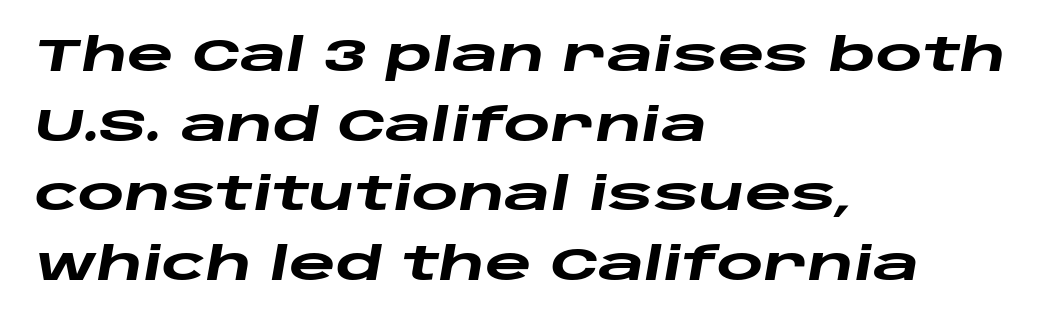
{"italic": "yes", "lean": "right", "slant_degrees": 10, "bold": "yes", "weight": "heavy", "width": "wide", "stroke_contrast": "low", "x_height": "large", "monospaced": "no", "underline": "no", "align": "left", "line_spacing": "normal", "line_spacing_ratio": 1.55, "letter_spacing": "normal", "letter_spacing_em": 0.0, "glyph_px": 45}
